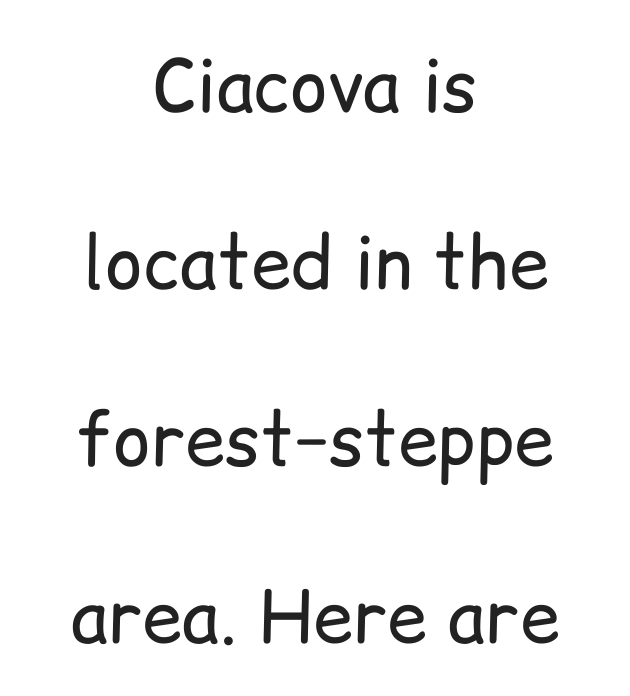
{"serif": "no", "italic": "no", "bold": "no", "weight": "regular", "width": "normal", "stroke_contrast": "low", "x_height": "medium", "monospaced": "no", "underline": "no", "align": "center", "line_spacing": "loose", "line_spacing_ratio": 2.46, "letter_spacing": "normal", "letter_spacing_em": 0.0, "glyph_px": 72}
